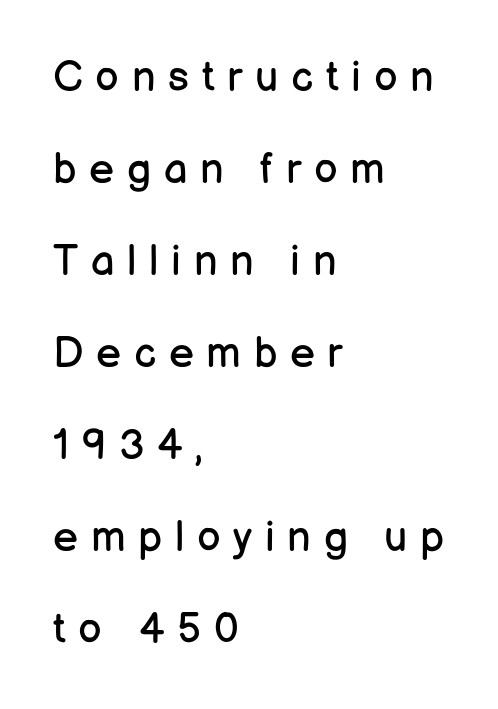
The image shows 42 px regular-weight sans-serif type, upright; set left-aligned, loose line spacing (2.19x), unusually wide letter spacing (+0.3 em), not underlined; low stroke contrast and a medium x-height.
